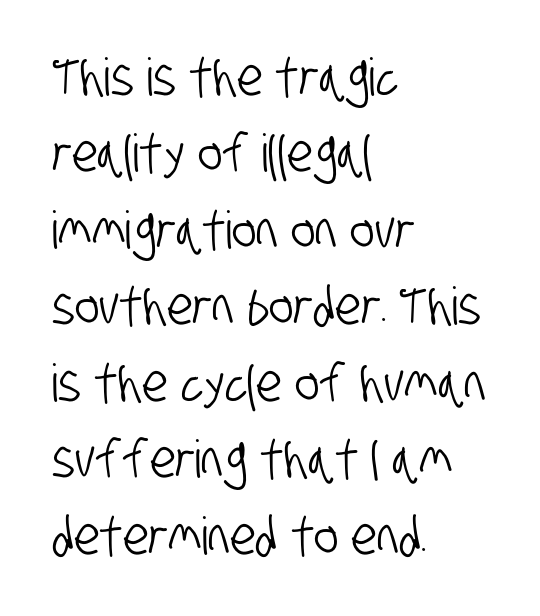
{"serif": "no", "width": "condensed", "stroke_contrast": "low", "x_height": "large", "monospaced": "no", "underline": "no", "align": "left", "line_spacing": "normal", "line_spacing_ratio": 1.47, "letter_spacing": "normal", "letter_spacing_em": 0.0, "glyph_px": 52}
